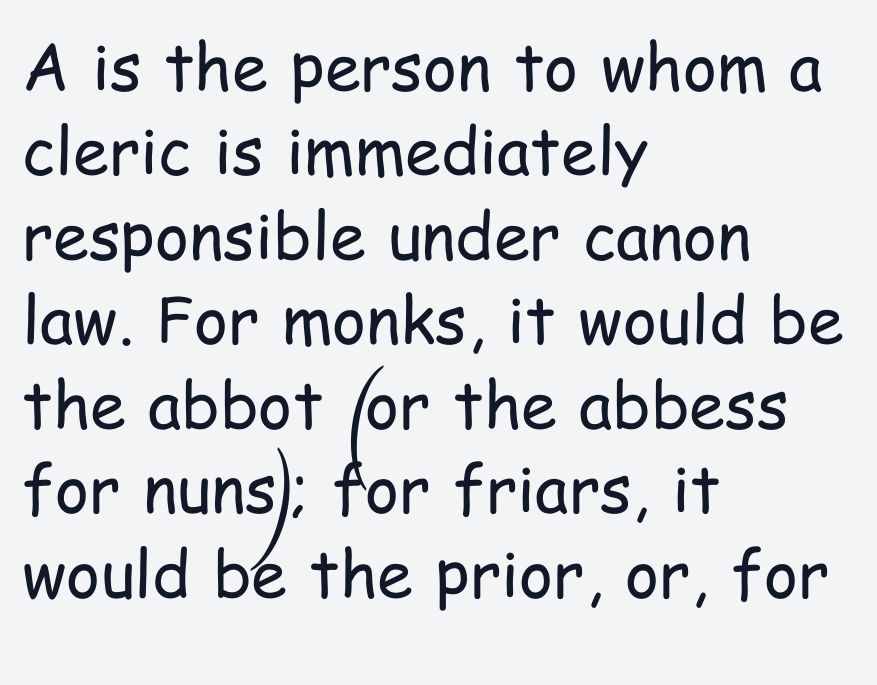
{"serif": "no", "italic": "no", "bold": "no", "weight": "regular", "width": "condensed", "stroke_contrast": "low", "x_height": "medium", "monospaced": "no", "underline": "no", "align": "left", "line_spacing": "normal", "line_spacing_ratio": 1.3, "letter_spacing": "normal", "letter_spacing_em": 0.0, "glyph_px": 65}
